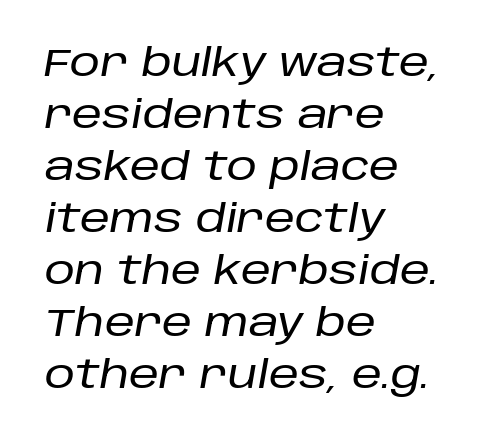
Q: Is the text italic (slanted)? A: Yes, it leans right by about 10 degrees.
Q: Is the text underlined? A: No.
Q: How is the paragraph aligned? A: Left-aligned.
Q: Is the spacing between letters normal or unusually wide? A: Normal.
Q: Is the spacing between lines tight, normal or loose? A: Normal.
Q: Width (condensed, normal, or wide)? A: Normal.
Q: Stroke contrast? A: Low.
Q: x-height? A: Large.
Q: Monospaced? A: No.
